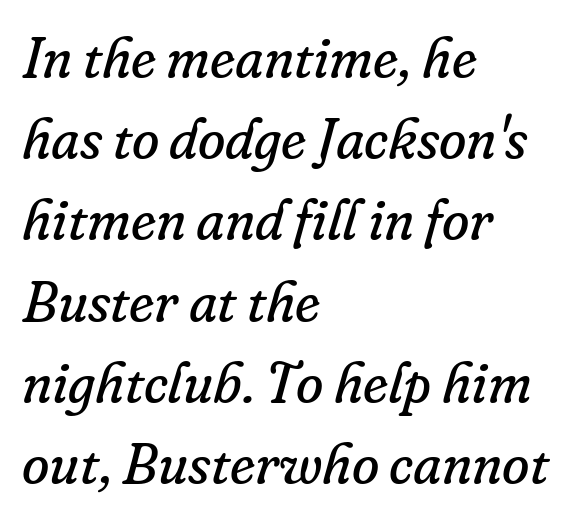
{"serif": "yes", "italic": "yes", "lean": "right", "slant_degrees": 16, "bold": "no", "weight": "regular", "width": "normal", "stroke_contrast": "low", "x_height": "small", "monospaced": "no", "underline": "no", "align": "left", "line_spacing": "normal", "line_spacing_ratio": 1.45, "letter_spacing": "normal", "letter_spacing_em": 0.0, "glyph_px": 56}
